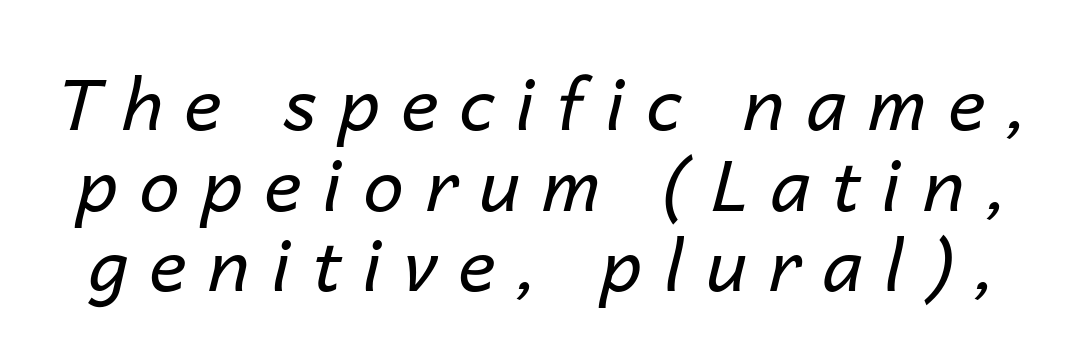
Q: Is the text bold? A: No.
Q: Is the text italic (slanted)? A: Yes, it leans right by about 14 degrees.
Q: Is the text underlined? A: No.
Q: Is the spacing between letters normal or unusually wide? A: Unusually wide.
Q: Is the spacing between lines tight, normal or loose? A: Tight.
Q: Width (condensed, normal, or wide)? A: Normal.
Q: Stroke contrast? A: Low.
Q: x-height? A: Medium.
Q: Monospaced? A: No.
